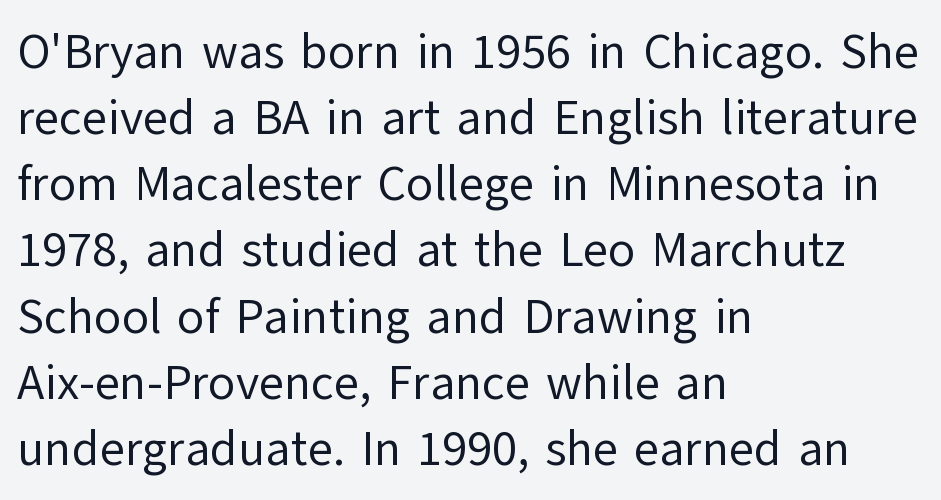
Posture: upright roman. Lines of text with bare space underneath. These lines stack with their left ends in a neat column. Weight: in the light-to-regular range. You could call the tracking neutral — neither tight nor loose. Observe the absence of serifs on each vertical stroke in this sample.
